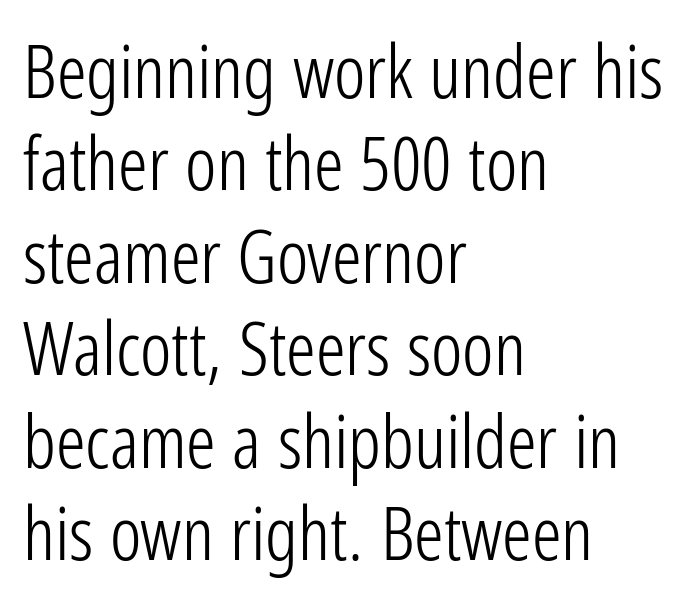
The image shows 74 px light, condensed sans-serif type, upright; set left-aligned, normal line spacing (1.25x), normal letter spacing, not underlined; low stroke contrast and a medium x-height.
